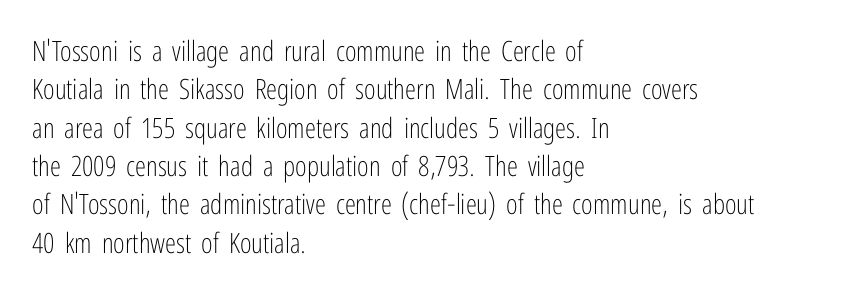
Q: Is the text bold? A: No.
Q: Is the text italic (slanted)? A: No, it is upright.
Q: Is the typeface a serif or a sans-serif typeface? A: Sans-serif.
Q: Is the text underlined? A: No.
Q: How is the paragraph aligned? A: Left-aligned.
Q: Is the spacing between letters normal or unusually wide? A: Normal.
Q: Is the spacing between lines tight, normal or loose? A: Normal.
Q: Width (condensed, normal, or wide)? A: Condensed.
Q: Stroke contrast? A: Low.
Q: x-height? A: Medium.
Q: Monospaced? A: No.
